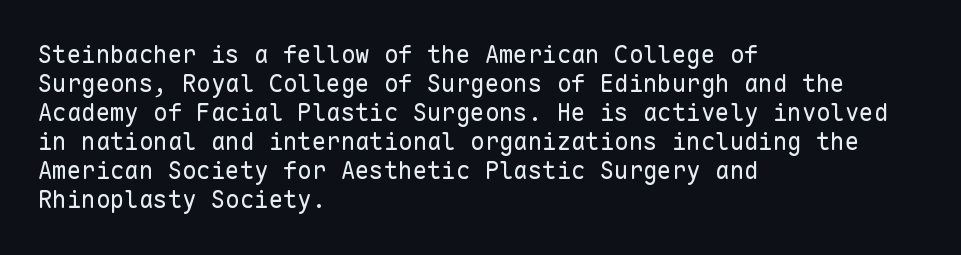
{"italic": "no", "bold": "no", "underline": "no", "align": "left", "line_spacing_ratio": 1.21, "letter_spacing": "normal", "letter_spacing_em": 0.0, "glyph_px": 24}
